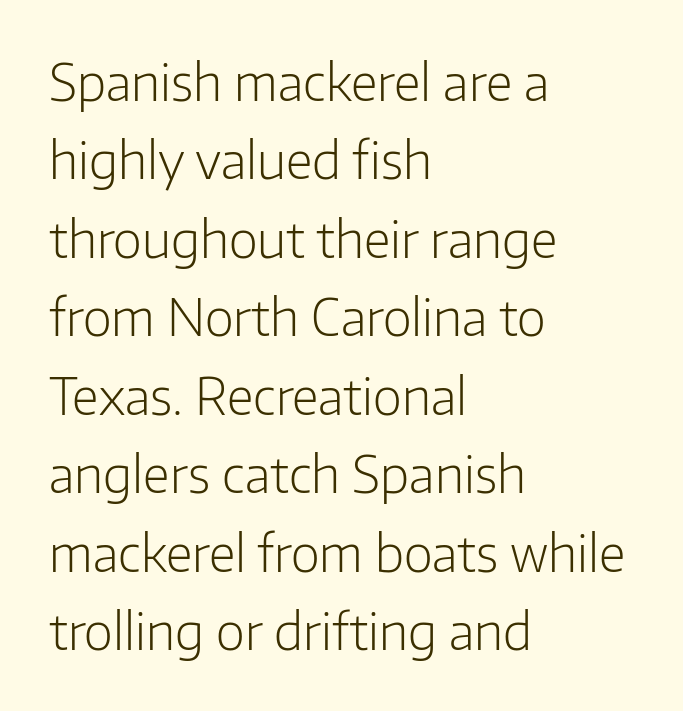
{"serif": "no", "italic": "no", "bold": "no", "weight": "light", "width": "normal", "stroke_contrast": "low", "x_height": "medium", "monospaced": "no", "underline": "no", "align": "left", "line_spacing": "normal", "line_spacing_ratio": 1.57, "letter_spacing": "normal", "letter_spacing_em": 0.0, "glyph_px": 50}
